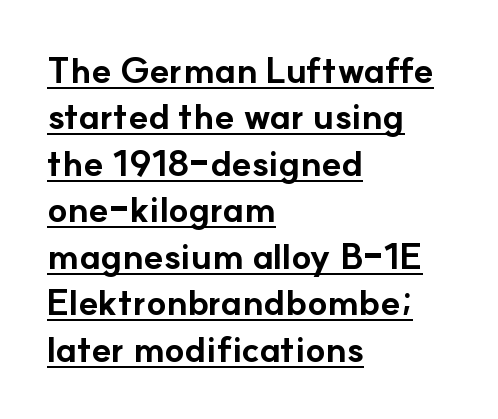
Q: Is the text bold? A: Yes.
Q: Is the text italic (slanted)? A: No, it is upright.
Q: Is the typeface a serif or a sans-serif typeface? A: Sans-serif.
Q: Is the text underlined? A: Yes.
Q: How is the paragraph aligned? A: Left-aligned.
Q: Is the spacing between letters normal or unusually wide? A: Normal.
Q: Is the spacing between lines tight, normal or loose? A: Normal.
Q: Width (condensed, normal, or wide)? A: Normal.
Q: Stroke contrast? A: Low.
Q: x-height? A: Small.
Q: Monospaced? A: No.
